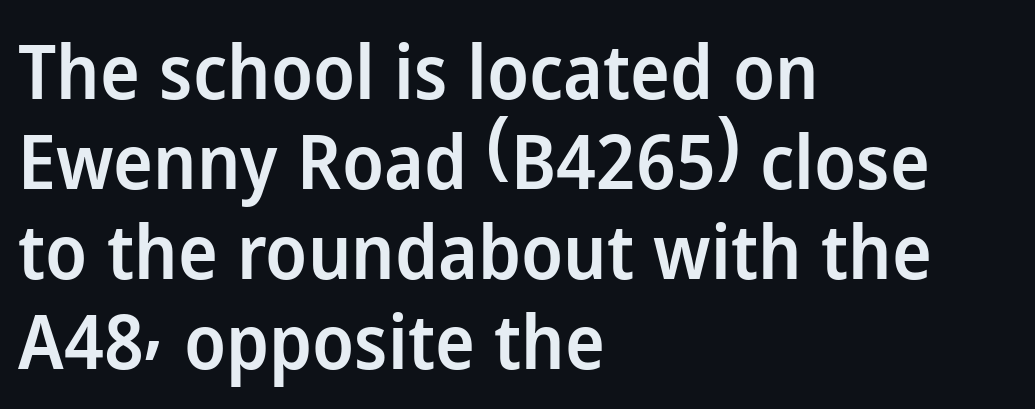
The lettering stays uniformly vertical, giving the passage a roman look. The font family rendered here belongs to the sans-serif group. A student would call this left alignment; a typographer would say flush left, rag right. The foot of each line stays bare and open. A semibold gives these letters moderate extra thickness, short of bold. Each letter keeps its own natural width here, so spacing adapts to shape.
